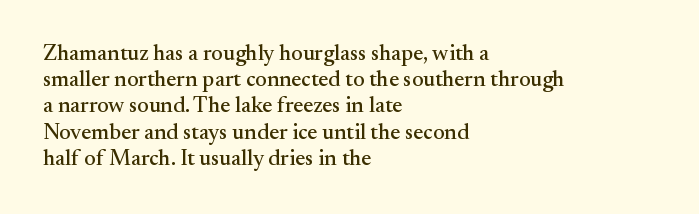
{"italic": "no", "underline": "no", "align": "left", "line_spacing_ratio": 1.19, "letter_spacing": "normal", "letter_spacing_em": 0.0, "glyph_px": 22}
